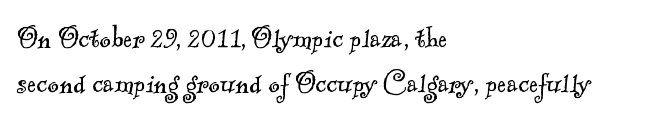
The image shows 34 px light serif type; set left-aligned, normal line spacing (1.33x), normal letter spacing, not underlined; a small x-height.
